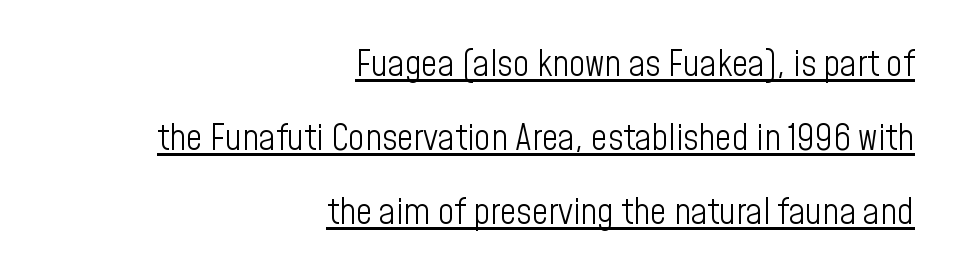
{"serif": "no", "italic": "no", "bold": "no", "weight": "light", "width": "condensed", "stroke_contrast": "low", "x_height": "medium", "monospaced": "no", "underline": "yes", "align": "right", "line_spacing": "loose", "line_spacing_ratio": 2.06, "letter_spacing": "normal", "letter_spacing_em": 0.0, "glyph_px": 36}
